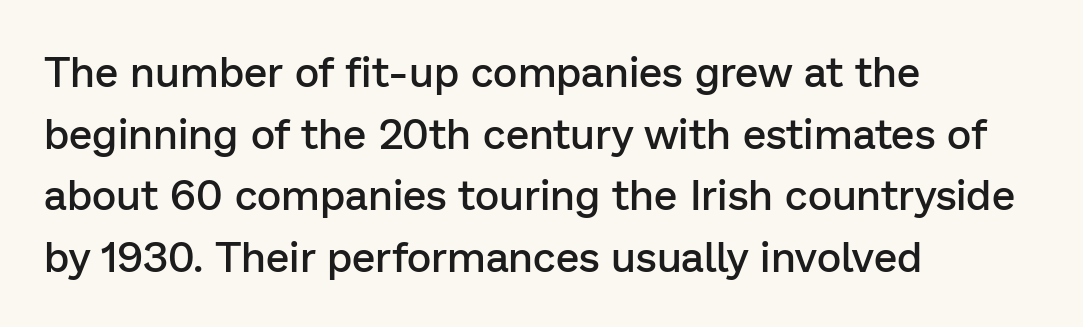
{"serif": "no", "italic": "no", "bold": "semi", "weight": "semibold", "width": "normal", "stroke_contrast": "low", "x_height": "medium", "monospaced": "no", "underline": "no", "align": "left", "line_spacing": "normal", "line_spacing_ratio": 1.47, "letter_spacing": "normal", "letter_spacing_em": 0.0, "glyph_px": 42}
